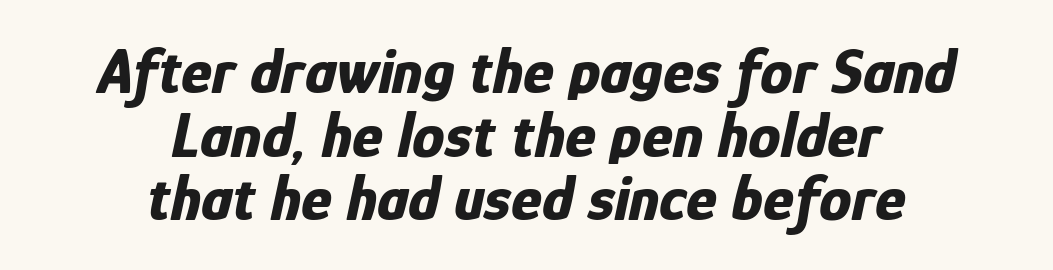
These words are printed bold, with thick strokes throughout. Proportional: the letters do not fall into vertical columns. Interline gaps are noticeably narrow in this sample. Every character sits at an angle, as italics do. Visually the block forms a symmetrical silhouette, jagged on both flanks. Words appear dense and cohesive because spacing is normal.
